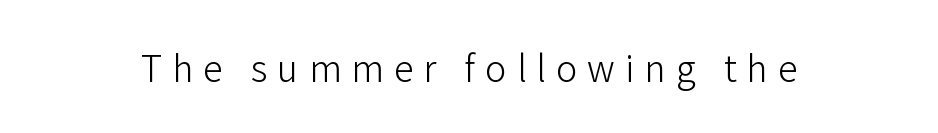
{"serif": "no", "italic": "no", "bold": "no", "weight": "light", "width": "normal", "stroke_contrast": "low", "x_height": "medium", "monospaced": "no", "underline": "no", "letter_spacing": "wide", "letter_spacing_em": 0.28, "glyph_px": 36}
